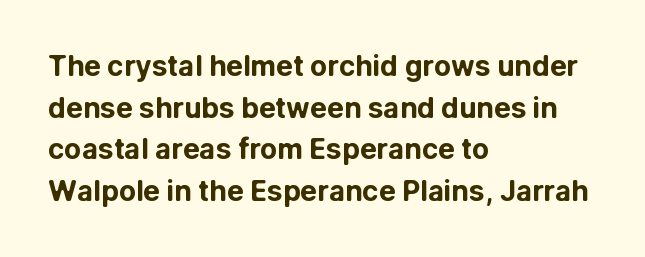
This rendering uses left alignment, leaving the right contour irregular. This is sans-serif lettering, the kind often seen on screens and signage. Do the letters lean? They stand straight. Glyph-to-glyph distance matches everyday printed text. Students, observe: this is what conventionally led text looks like.
